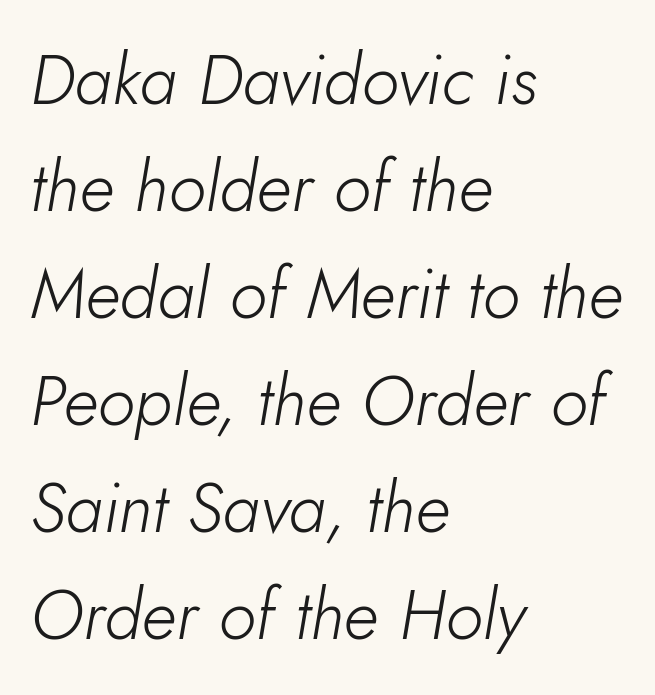
These lines stack with their left ends in a neat column. Unmarked baselines from the first word to the last. If you measured baseline to baseline, you'd find a middling distance. Words appear dense and cohesive because spacing is normal. Looks like regular typesetting: each glyph gets only the width it needs.
